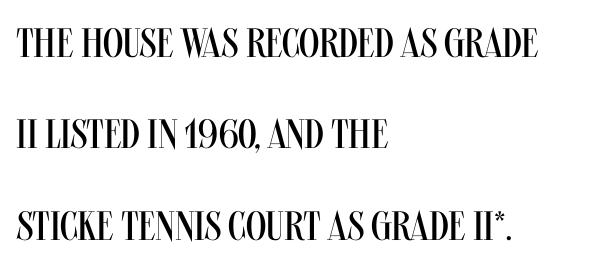
{"serif": "no", "italic": "no", "bold": "no", "weight": "regular", "width": "condensed", "stroke_contrast": "medium", "x_height": "large", "monospaced": "no", "underline": "no", "align": "left", "line_spacing": "loose", "line_spacing_ratio": 2.23, "letter_spacing": "normal", "letter_spacing_em": 0.0, "glyph_px": 41}
